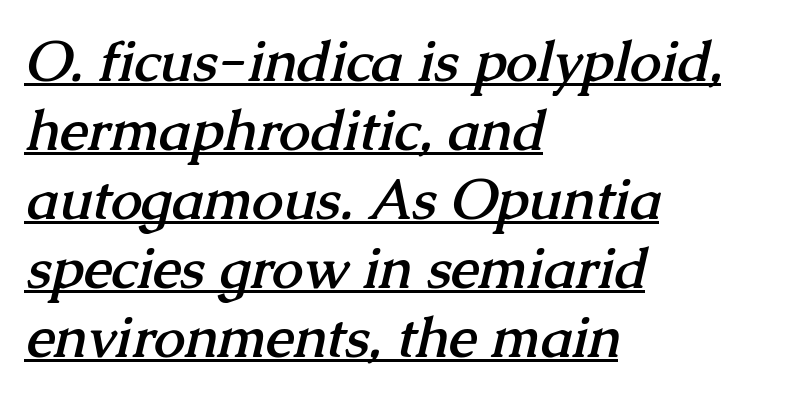
Q: Is the text bold? A: Yes.
Q: Is the typeface a serif or a sans-serif typeface? A: Serif.
Q: Is the text underlined? A: Yes.
Q: How is the paragraph aligned? A: Left-aligned.
Q: Is the spacing between letters normal or unusually wide? A: Normal.
Q: Width (condensed, normal, or wide)? A: Normal.
Q: Stroke contrast? A: Medium.
Q: x-height? A: Medium.
Q: Monospaced? A: No.
